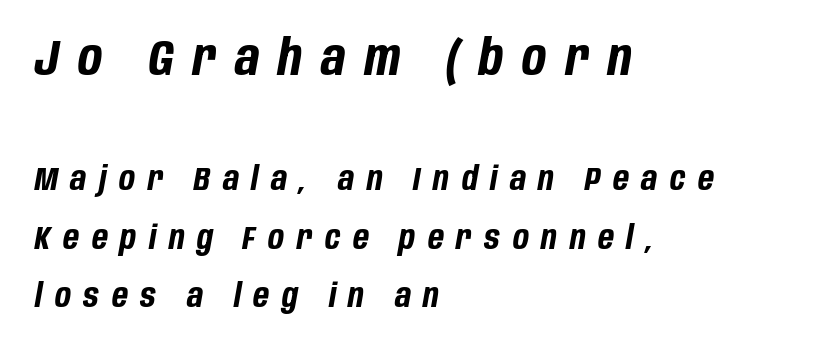
Q: Is the text bold? A: Yes.
Q: Is the text italic (slanted)? A: Yes, it leans right by about 10 degrees.
Q: Is the text underlined? A: No.
Q: How is the paragraph aligned? A: Left-aligned.
Q: Is the spacing between letters normal or unusually wide? A: Unusually wide.
Q: Which block of text is set in a larger size, the first (top) or the second (bottom)? A: The first (top) one.
Q: Width (condensed, normal, or wide)? A: Condensed.
Q: Stroke contrast? A: Low.
Q: x-height? A: Large.
Q: Monospaced? A: No.
